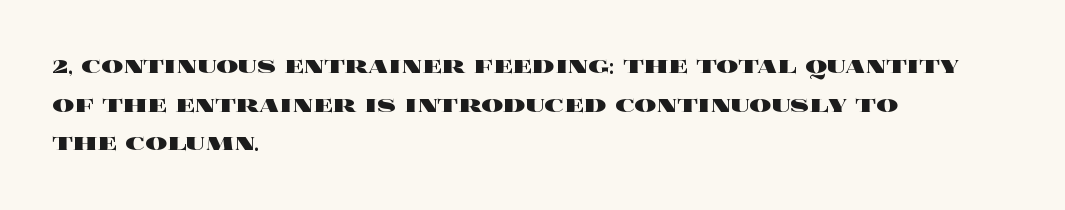
Q: Is the text bold? A: Yes.
Q: Is the text italic (slanted)? A: No, it is upright.
Q: Is the text underlined? A: No.
Q: How is the paragraph aligned? A: Left-aligned.
Q: Is the spacing between letters normal or unusually wide? A: Normal.
Q: Is the spacing between lines tight, normal or loose? A: Normal.
